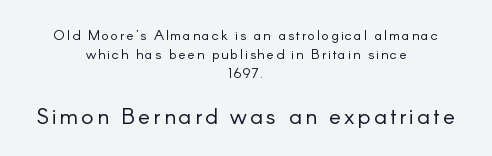
The image shows 23 px text type, upright; set centered, normal line spacing (1.35x), not underlined; the second (bottom) block is 1.64x larger.
